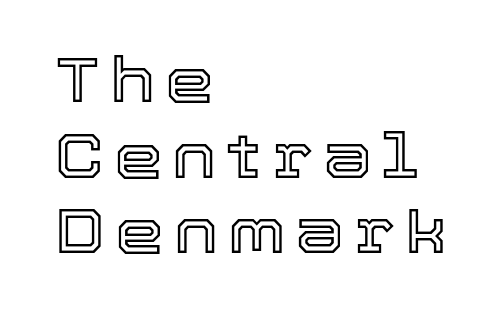
Q: Is the text italic (slanted)? A: No, it is upright.
Q: Is the text underlined? A: No.
Q: How is the paragraph aligned? A: Left-aligned.
Q: Width (condensed, normal, or wide)? A: Normal.
Q: x-height? A: Medium.
Q: Monospaced? A: No.
